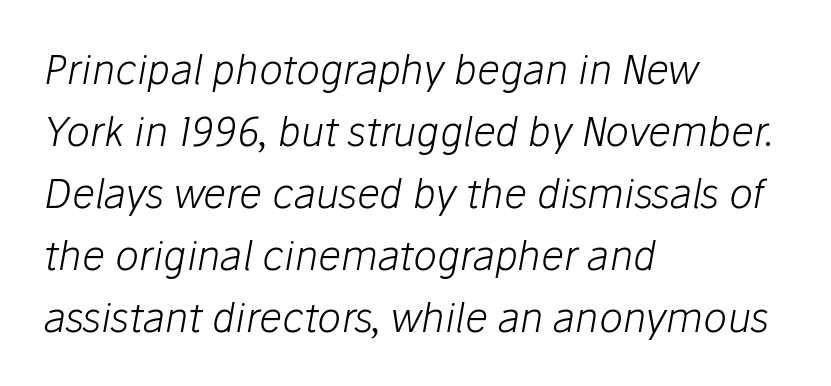
{"italic": "yes", "lean": "right", "slant_degrees": 10, "bold": "no", "weight": "light", "width": "normal", "stroke_contrast": "low", "x_height": "medium", "monospaced": "no", "underline": "no", "align": "left", "line_spacing": "normal", "line_spacing_ratio": 1.55, "letter_spacing": "normal", "letter_spacing_em": 0.0, "glyph_px": 40}
